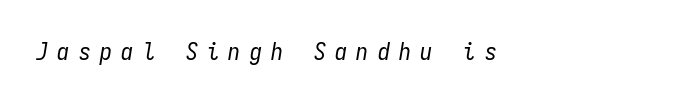
Q: Is the text bold? A: No.
Q: Is the text italic (slanted)? A: Yes, it leans right by about 9 degrees.
Q: Is the text underlined? A: No.
Q: How is the paragraph aligned? A: Left-aligned.
Q: Is the spacing between letters normal or unusually wide? A: Unusually wide.
